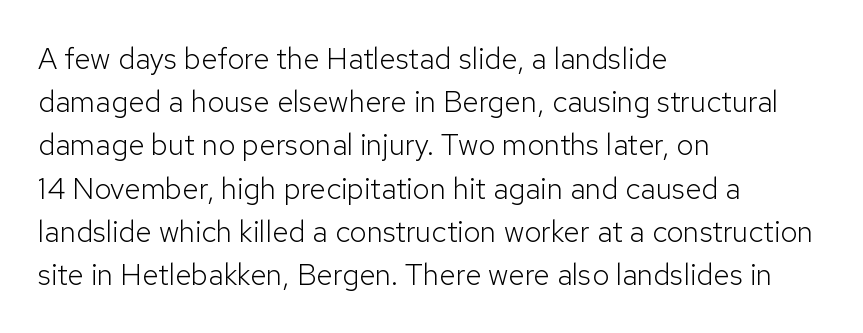
The image shows 30 px light sans-serif type, upright; set left-aligned, normal line spacing (1.44x), normal letter spacing, not underlined; low stroke contrast and a medium x-height.
